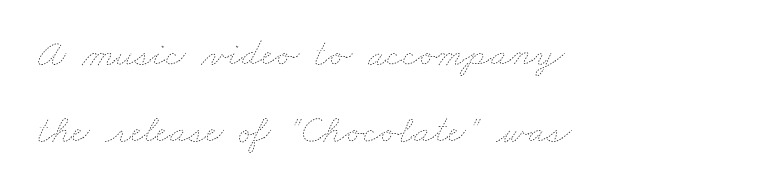
Q: Is the text bold? A: No.
Q: Is the text underlined? A: No.
Q: How is the paragraph aligned? A: Left-aligned.
Q: Is the spacing between letters normal or unusually wide? A: Normal.
Q: Is the spacing between lines tight, normal or loose? A: Loose.
Q: Width (condensed, normal, or wide)? A: Wide.
Q: Stroke contrast? A: Low.
Q: x-height? A: Small.
Q: Monospaced? A: No.
